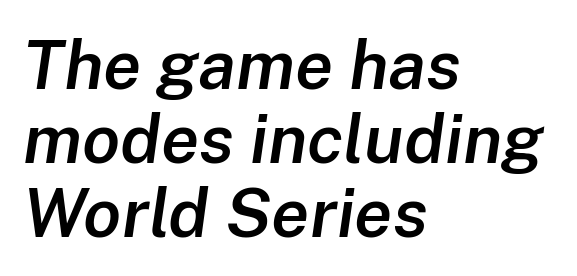
The image shows 69 px semibold type, italic (leaning right); set left-aligned, tight line spacing (1.07x), normal letter spacing, not underlined; low stroke contrast and a medium x-height.
